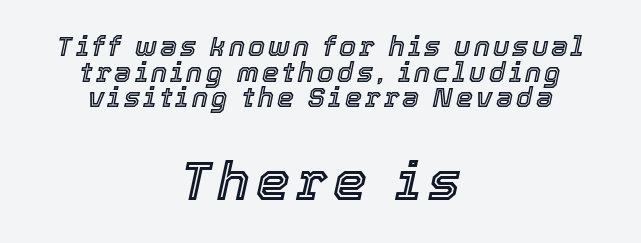
The space directly below the letters is spotless. Each line is balanced around a shared central axis. The letters advance in unequal steps, a hallmark of proportional type. The composition opens small and finishes big. It's the slanting kind of type.
